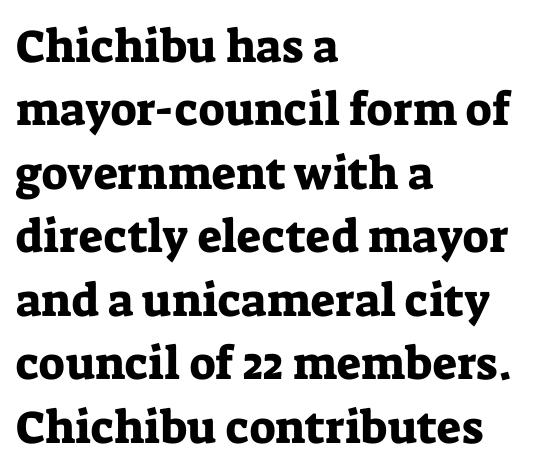
Q: Is the text italic (slanted)? A: No, it is upright.
Q: Is the typeface a serif or a sans-serif typeface? A: Serif.
Q: Is the text underlined? A: No.
Q: How is the paragraph aligned? A: Left-aligned.
Q: Is the spacing between letters normal or unusually wide? A: Normal.
Q: Is the spacing between lines tight, normal or loose? A: Normal.
Q: Width (condensed, normal, or wide)? A: Normal.
Q: Stroke contrast? A: Low.
Q: x-height? A: Medium.
Q: Monospaced? A: No.
